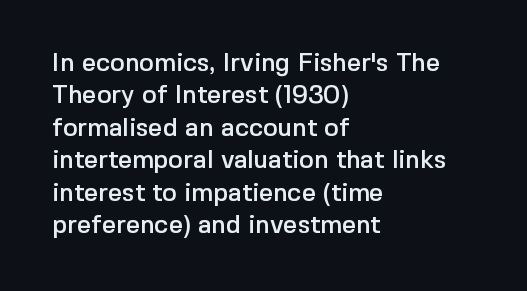
{"italic": "no", "underline": "no", "align": "left", "line_spacing": "normal", "line_spacing_ratio": 1.3, "letter_spacing": "normal", "letter_spacing_em": 0.0, "glyph_px": 25}
